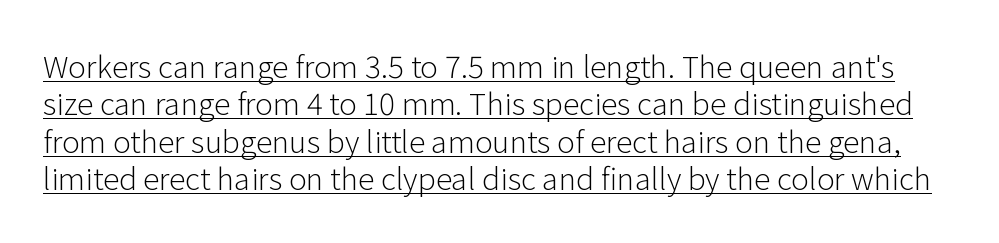
{"serif": "no", "italic": "no", "bold": "no", "weight": "light", "width": "normal", "stroke_contrast": "low", "x_height": "medium", "monospaced": "no", "underline": "yes", "line_spacing": "normal", "line_spacing_ratio": 1.25, "letter_spacing": "normal", "letter_spacing_em": 0.0, "glyph_px": 30}
